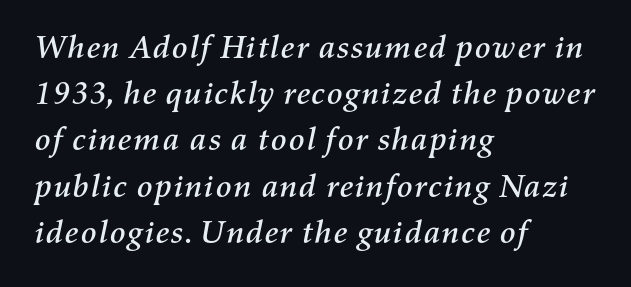
Default kerning and tracking; the words read as compact shapes. The passage shown leans; its letterforms are oblique. Note the varied advance widths — an 'i' is clearly narrower than an 'm'. Compared with typical paragraphs, the rows here are spaced about the same.
